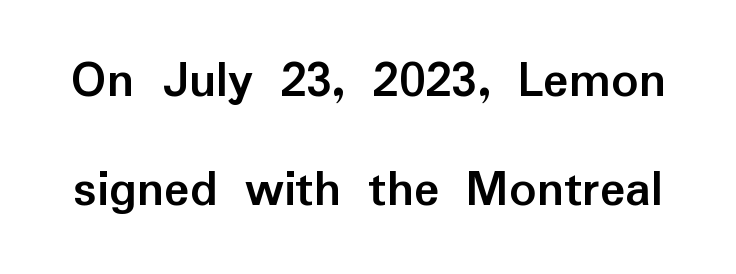
{"serif": "no", "italic": "no", "bold": "yes", "weight": "semibold", "width": "normal", "stroke_contrast": "low", "x_height": "medium", "monospaced": "no", "underline": "no", "line_spacing": "loose", "line_spacing_ratio": 2.05, "letter_spacing": "normal", "letter_spacing_em": 0.0, "glyph_px": 53}
